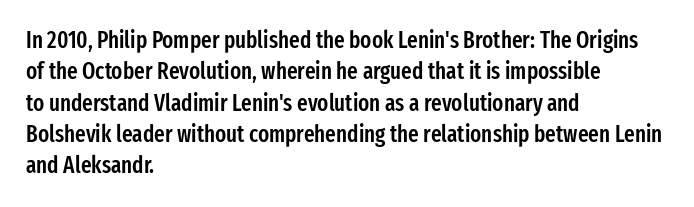
Q: Is the text bold? A: Semi-bold.
Q: Is the text italic (slanted)? A: No, it is upright.
Q: Is the text underlined? A: No.
Q: How is the paragraph aligned? A: Left-aligned.
Q: Is the spacing between letters normal or unusually wide? A: Normal.
Q: Is the spacing between lines tight, normal or loose? A: Normal.
